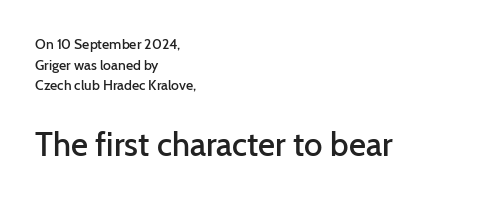
The image shows 33 px semibold sans-serif type, upright; set left-aligned, normal line spacing (1.48x), normal letter spacing, not underlined; the second (bottom) block is 2.36x larger; low stroke contrast and a medium x-height.
